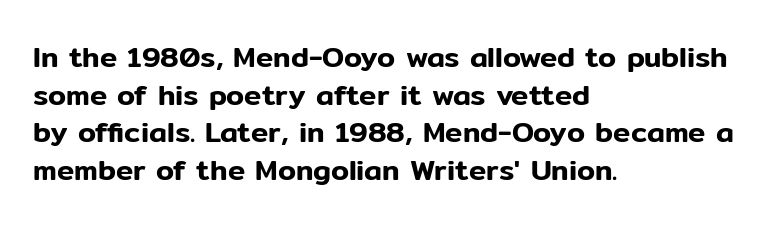
The image shows 29 px sans-serif type, upright; set left-aligned, normal line spacing (1.3x), normal letter spacing, not underlined; low stroke contrast and a medium x-height.
